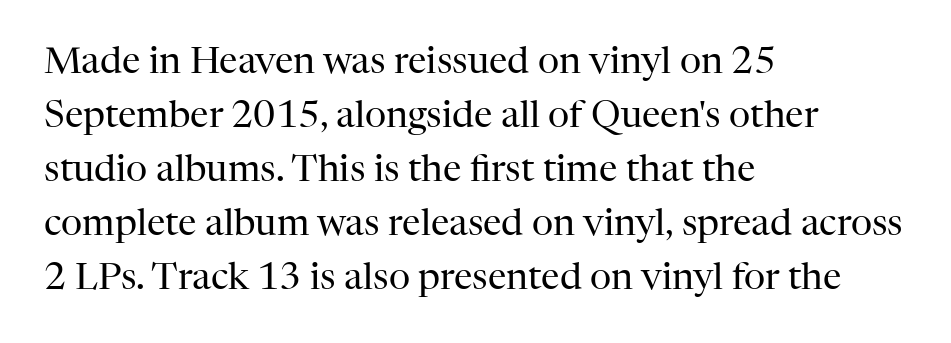
The image shows 37 px regular-weight serif type, upright; set left-aligned, normal line spacing (1.46x), normal letter spacing, not underlined; high stroke contrast and a medium x-height.
